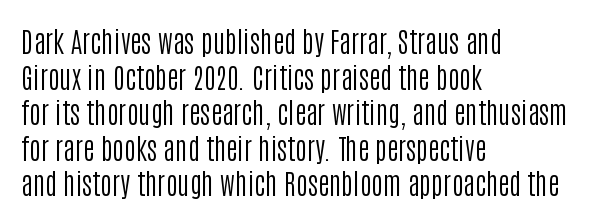
The strokes are not fattened; the text isn't bold. Where is the straight margin? On the left. This sample keeps an unexceptional amount of space between lines. The tracking reads as untouched default to a designer's eye. The type sits square on the baseline with zero lean.
